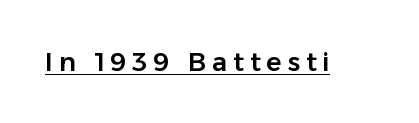
The image shows 26 px text type, upright; set unusually wide letter spacing (+0.22 em), underlined.
